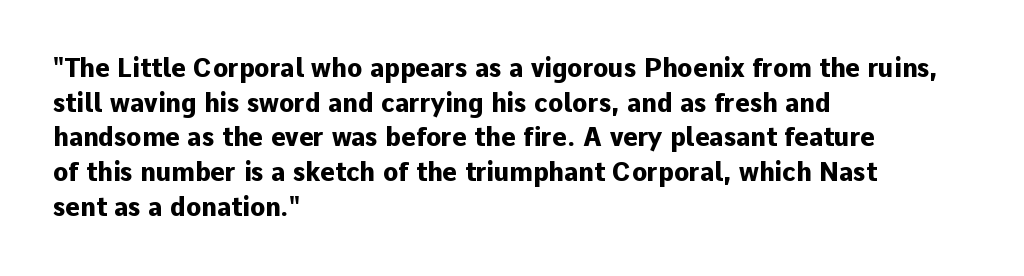
The type sits square on the baseline with zero lean. Summary of weight: heavy, a full bold. Rule under the text: the space is simply empty. Is the letter spacing exaggerated? No — it looks like the ordinary default.
